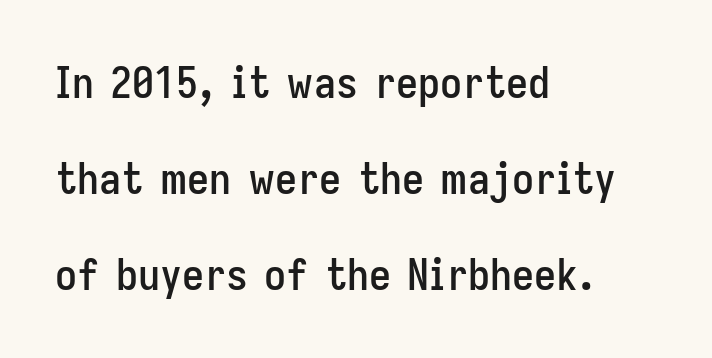
Q: Is the text italic (slanted)? A: No, it is upright.
Q: Is the typeface a serif or a sans-serif typeface? A: Sans-serif.
Q: Is the text underlined? A: No.
Q: How is the paragraph aligned? A: Left-aligned.
Q: Is the spacing between letters normal or unusually wide? A: Normal.
Q: Is the spacing between lines tight, normal or loose? A: Loose.
Q: Width (condensed, normal, or wide)? A: Condensed.
Q: Stroke contrast? A: Low.
Q: x-height? A: Medium.
Q: Monospaced? A: No.
